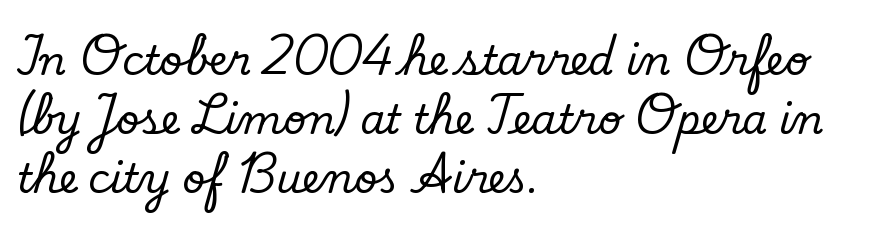
The image shows 40 px serif type; set left-aligned, normal line spacing (1.48x), normal letter spacing, not underlined; low stroke contrast and a small x-height.
